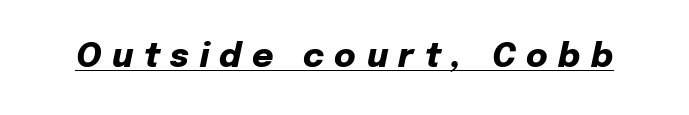
The image shows 33 px heavy type, italic (leaning right); set unusually wide letter spacing (+0.32 em), underlined; low stroke contrast and a medium x-height.
